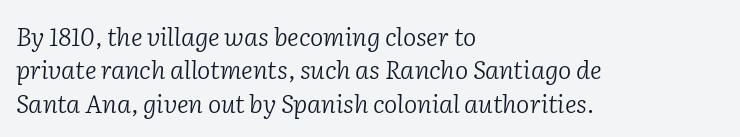
The image shows 25 px text type, italic (leaning right); set left-aligned, normal line spacing (1.34x), normal letter spacing, not underlined.
